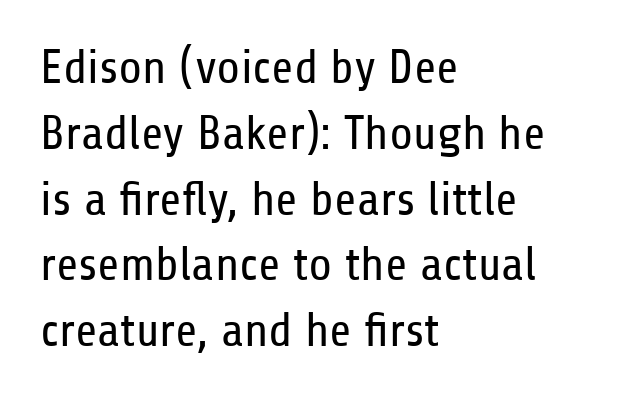
Q: Is the text bold? A: No.
Q: Is the text italic (slanted)? A: No, it is upright.
Q: Is the typeface a serif or a sans-serif typeface? A: Sans-serif.
Q: Is the text underlined? A: No.
Q: How is the paragraph aligned? A: Left-aligned.
Q: Is the spacing between letters normal or unusually wide? A: Normal.
Q: Is the spacing between lines tight, normal or loose? A: Normal.
Q: Width (condensed, normal, or wide)? A: Condensed.
Q: Stroke contrast? A: Low.
Q: x-height? A: Medium.
Q: Monospaced? A: No.
